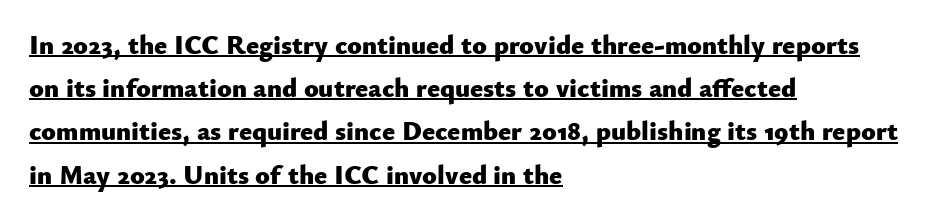
What stands out about the letter spacing? Nothing — it is the standard amount. The line-height multiplier appears to be the usual default. Typographic density is high because the face is bold. What decoration does the sample have? An underline.
